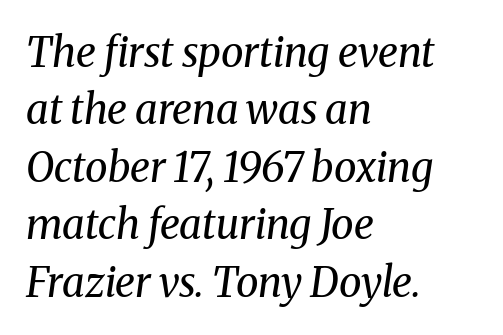
Compared with ordinary roman type, these characters are visibly tilted. One glance says typical: line gaps are just what's usual. Looks like regular typesetting: each glyph gets only the width it needs. Bare-footed words on every line. The rag falls on the right side of this text block. The letterforms sit at book weight or below.
